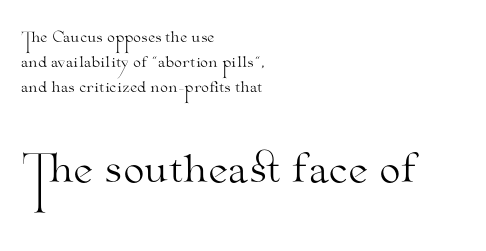
Q: Is the text bold? A: No.
Q: Is the text italic (slanted)? A: No, it is upright.
Q: Is the typeface a serif or a sans-serif typeface? A: Serif.
Q: Is the text underlined? A: No.
Q: How is the paragraph aligned? A: Left-aligned.
Q: Is the spacing between letters normal or unusually wide? A: Normal.
Q: Which block of text is set in a larger size, the first (top) or the second (bottom)? A: The second (bottom) one.
Q: Width (condensed, normal, or wide)? A: Wide.
Q: Stroke contrast? A: Medium.
Q: x-height? A: Small.
Q: Monospaced? A: No.
